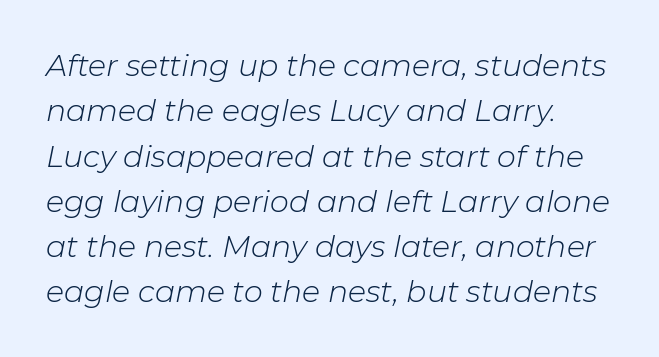
The image shows 30 px light type, italic (leaning right); set normal line spacing (1.51x), normal letter spacing, not underlined; low stroke contrast and a medium x-height.
